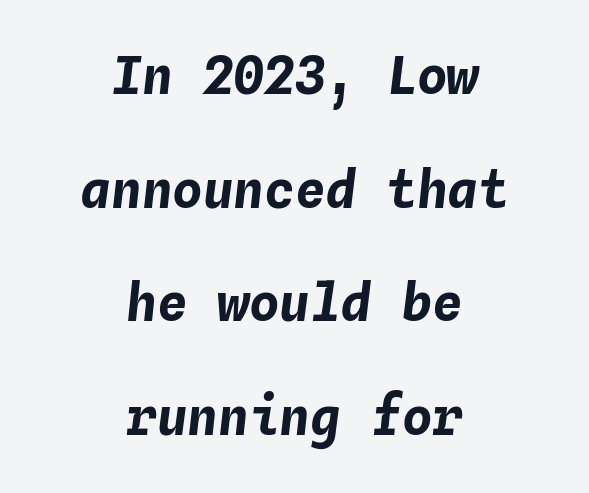
You could count columns in this text — the font is strictly monospaced. Nobody touched the tracking dial on this one. The space between consecutive lines is lavish. On the weight axis this lands at bold, roughly 700. You can tell it's italic because the verticals aren't actually vertical. One-word summary of the alignment: center.
